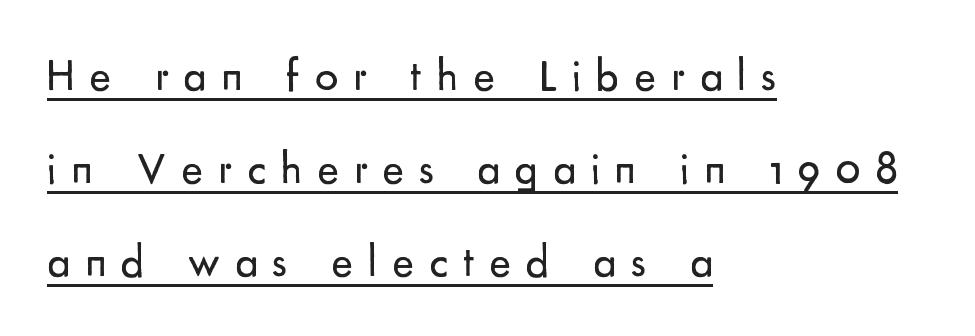
{"serif": "no", "italic": "no", "bold": "no", "weight": "regular", "width": "normal", "stroke_contrast": "low", "x_height": "small", "monospaced": "no", "underline": "yes", "align": "left", "line_spacing": "loose", "line_spacing_ratio": 2.02, "letter_spacing": "wide", "letter_spacing_em": 0.32, "glyph_px": 46}
